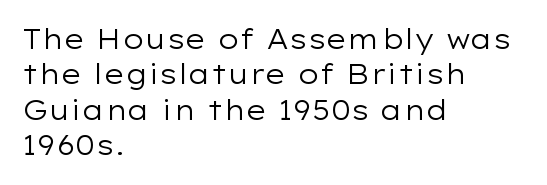
Line beginnings align vertically; line endings do not. The typography opts for an upright posture over an oblique one. Baseline-to-baseline distance is the conventional proportion of letter height. The characters are drawn with everyday or finer stroke widths. Here the glyphs are tracked normally, forming tight word shapes.
